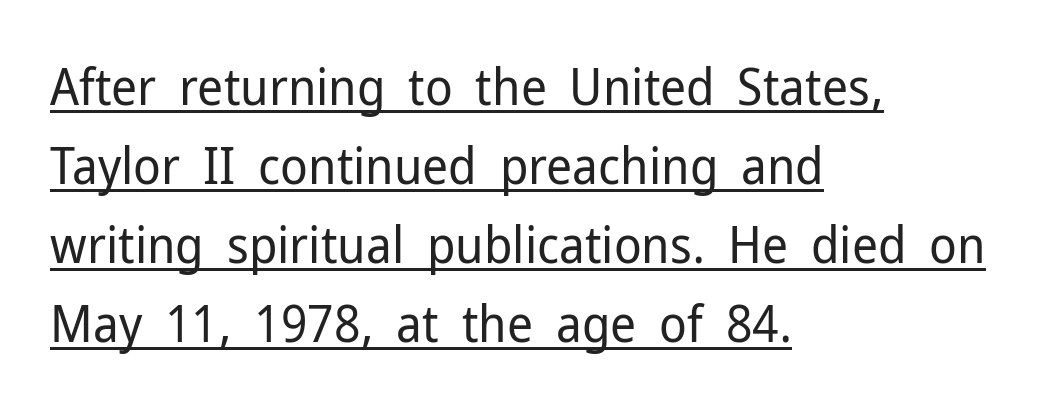
Q: Is the text bold? A: No.
Q: Is the text italic (slanted)? A: No, it is upright.
Q: Is the typeface a serif or a sans-serif typeface? A: Sans-serif.
Q: Is the text underlined? A: Yes.
Q: How is the paragraph aligned? A: Left-aligned.
Q: Is the spacing between letters normal or unusually wide? A: Normal.
Q: Is the spacing between lines tight, normal or loose? A: Normal.
Q: Width (condensed, normal, or wide)? A: Normal.
Q: Stroke contrast? A: Low.
Q: x-height? A: Medium.
Q: Monospaced? A: No.
